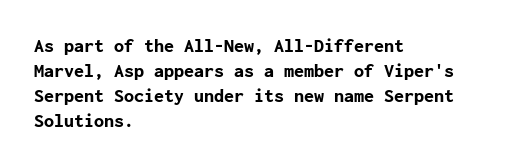
{"italic": "no", "bold": "yes", "underline": "no", "align": "left", "line_spacing": "normal", "line_spacing_ratio": 1.25, "letter_spacing": "normal", "letter_spacing_em": 0.0, "glyph_px": 20}
